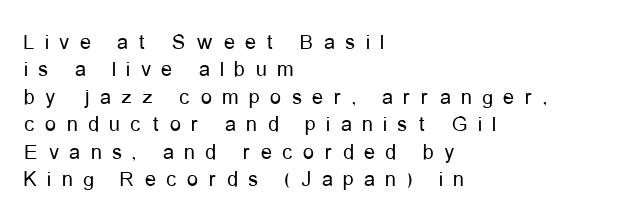
{"italic": "no", "bold": "no", "underline": "no", "align": "left", "line_spacing": "normal", "line_spacing_ratio": 1.25, "letter_spacing": "wide", "letter_spacing_em": 0.48, "glyph_px": 22}
